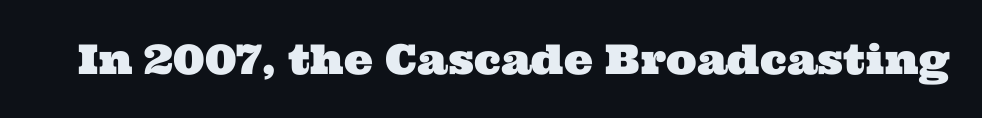
{"serif": "yes", "width": "wide", "stroke_contrast": "medium", "x_height": "medium", "monospaced": "no", "underline": "no", "letter_spacing": "normal", "letter_spacing_em": 0.0, "glyph_px": 41}
